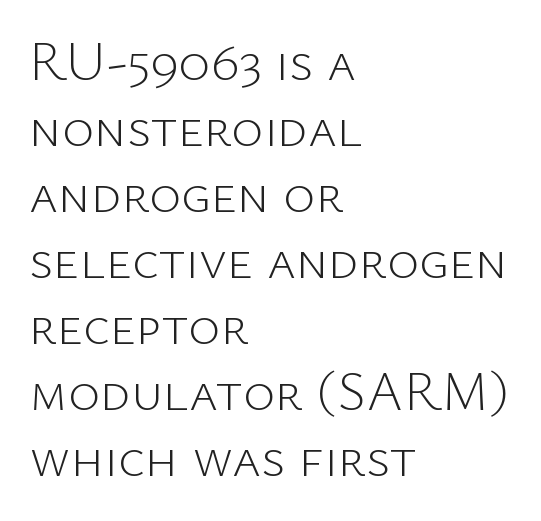
{"serif": "no", "italic": "no", "bold": "no", "weight": "light", "width": "normal", "stroke_contrast": "low", "x_height": "medium", "monospaced": "no", "underline": "no", "align": "left", "line_spacing_ratio": 1.2, "letter_spacing": "normal", "letter_spacing_em": 0.0, "glyph_px": 55}
